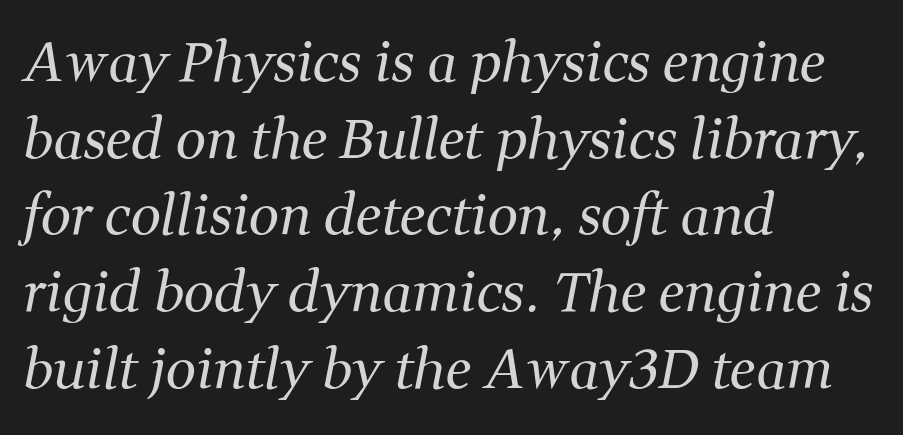
{"serif": "yes", "italic": "yes", "lean": "right", "slant_degrees": 11, "bold": "no", "weight": "regular", "width": "normal", "stroke_contrast": "medium", "x_height": "medium", "monospaced": "no", "underline": "no", "align": "left", "line_spacing": "normal", "line_spacing_ratio": 1.42, "letter_spacing": "normal", "letter_spacing_em": 0.0, "glyph_px": 54}
